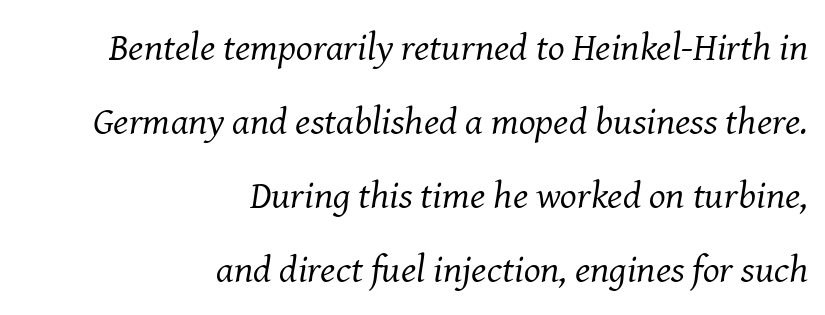
A serif font was chosen for this passage. Does the copy run flush right? Yes — the right margin is perfectly even. Here the designer chose a conventional face with non-uniform glyph widths. You could call the tracking neutral — neither tight nor loose.
